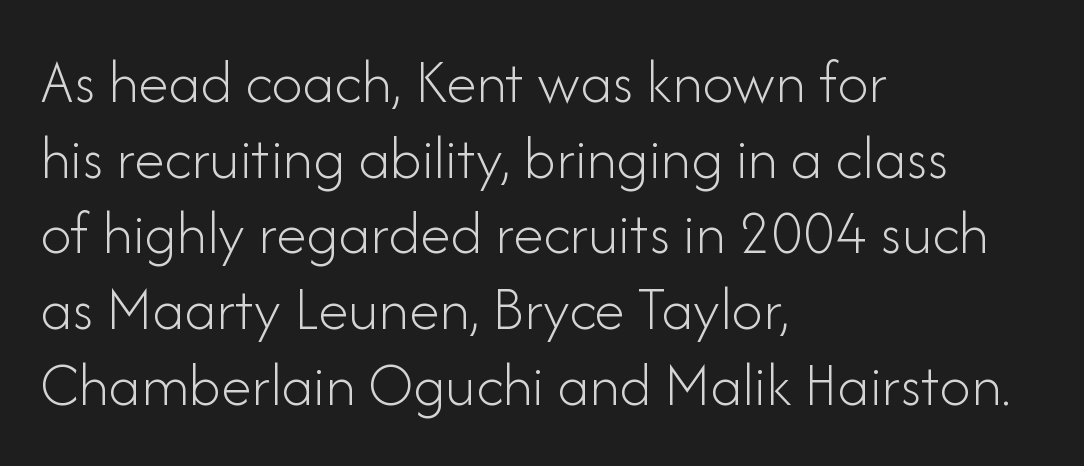
Q: Is the text bold? A: No.
Q: Is the text italic (slanted)? A: No, it is upright.
Q: Is the typeface a serif or a sans-serif typeface? A: Sans-serif.
Q: Is the text underlined? A: No.
Q: How is the paragraph aligned? A: Left-aligned.
Q: Is the spacing between letters normal or unusually wide? A: Normal.
Q: Width (condensed, normal, or wide)? A: Normal.
Q: Stroke contrast? A: Low.
Q: x-height? A: Small.
Q: Monospaced? A: No.
